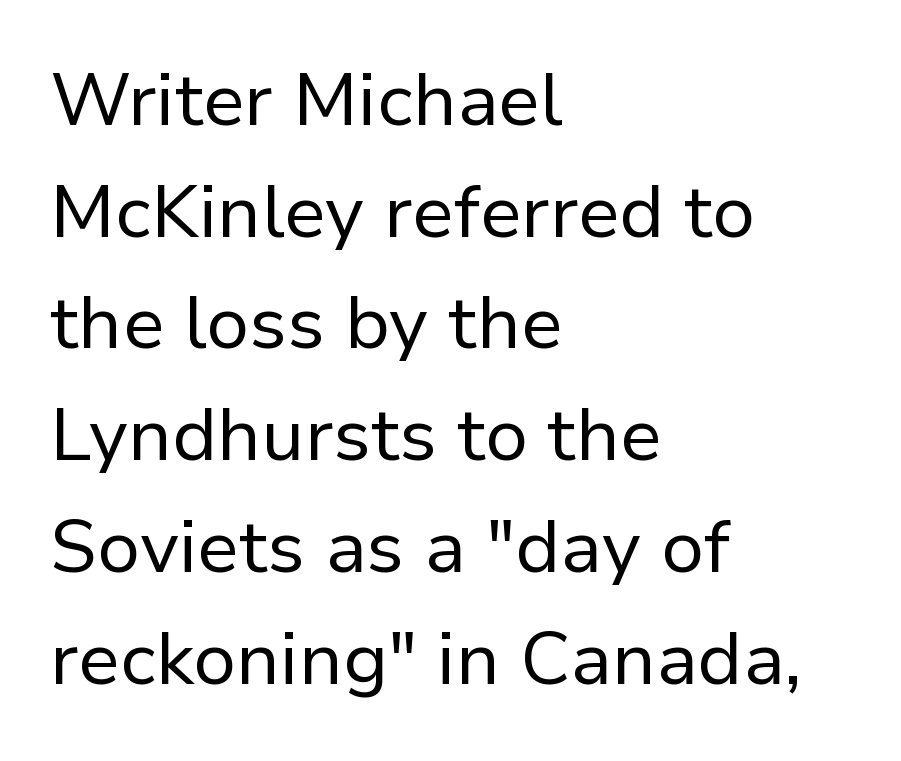
Q: Is the text bold? A: No.
Q: Is the text italic (slanted)? A: No, it is upright.
Q: Is the typeface a serif or a sans-serif typeface? A: Sans-serif.
Q: Is the text underlined? A: No.
Q: How is the paragraph aligned? A: Left-aligned.
Q: Is the spacing between letters normal or unusually wide? A: Normal.
Q: Is the spacing between lines tight, normal or loose? A: Normal.
Q: Width (condensed, normal, or wide)? A: Normal.
Q: Stroke contrast? A: Low.
Q: x-height? A: Medium.
Q: Monospaced? A: No.
